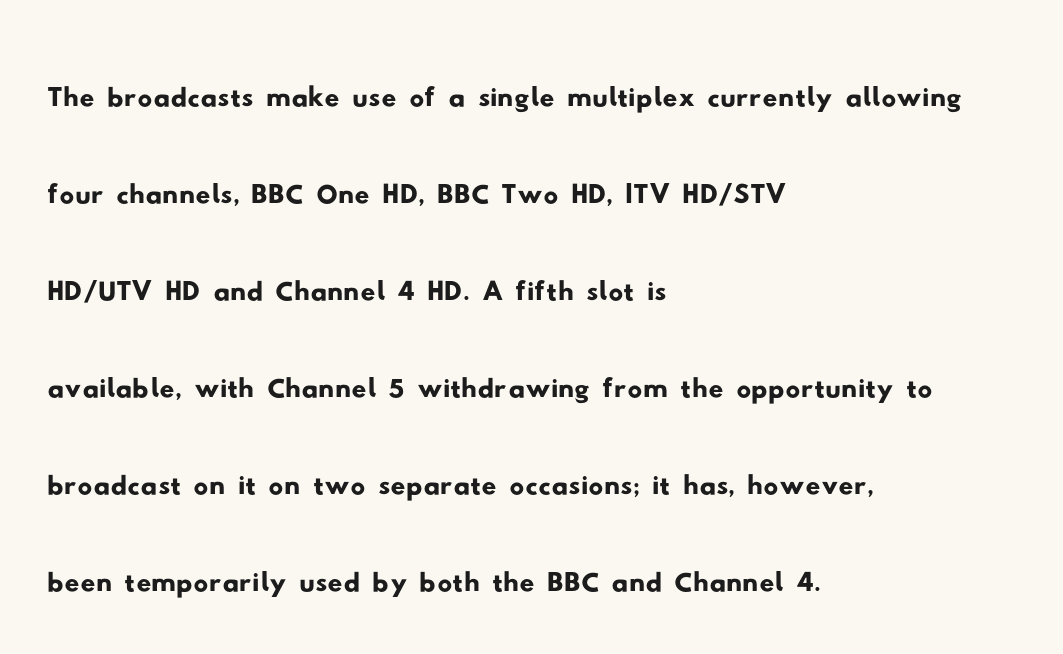
The image shows 73 px wide sans-serif type; set left-aligned, normal line spacing (1.33x), normal letter spacing, not underlined; low stroke contrast and a small x-height.
